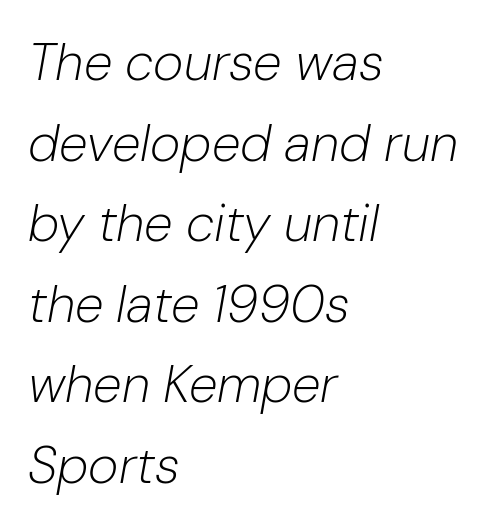
{"italic": "yes", "lean": "right", "slant_degrees": 10, "bold": "no", "weight": "light", "width": "normal", "stroke_contrast": "low", "x_height": "medium", "monospaced": "no", "underline": "no", "align": "left", "line_spacing": "normal", "line_spacing_ratio": 1.55, "letter_spacing": "normal", "letter_spacing_em": 0.0, "glyph_px": 52}
